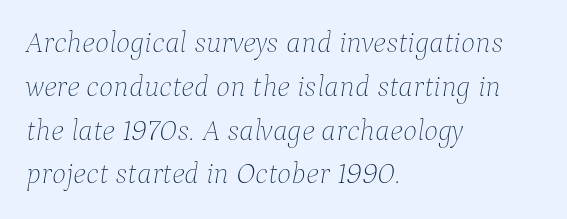
{"italic": "yes", "lean": "right", "slant_degrees": 9, "bold": "no", "weight": "thin", "width": "normal", "stroke_contrast": "low", "x_height": "medium", "monospaced": "no", "underline": "no", "align": "left", "line_spacing": "normal", "line_spacing_ratio": 1.46, "letter_spacing": "normal", "letter_spacing_em": 0.0, "glyph_px": 30}
